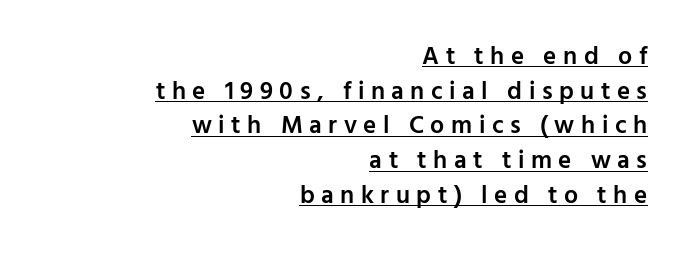
Q: Is the text bold? A: Semi-bold.
Q: Is the text italic (slanted)? A: No, it is upright.
Q: Is the text underlined? A: Yes.
Q: How is the paragraph aligned? A: Right-aligned.
Q: Is the spacing between letters normal or unusually wide? A: Unusually wide.
Q: Is the spacing between lines tight, normal or loose? A: Normal.
